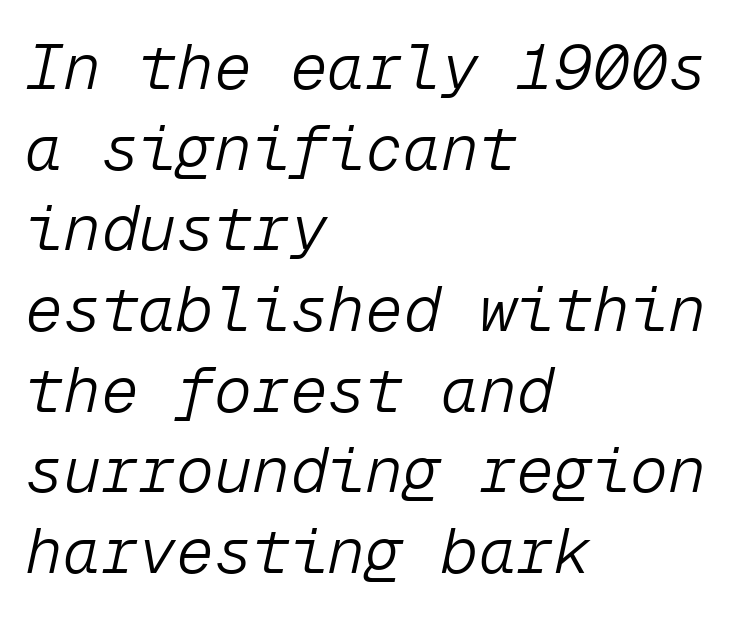
Weight: not bold — regular or lighter. Baseline-to-baseline distance is the conventional proportion of letter height. Nobody touched the tracking dial on this one. The baseline area is clear. Each letter, wide or thin by design, is forced into the same width here. Does the lettering tilt? It does — this is italic.
